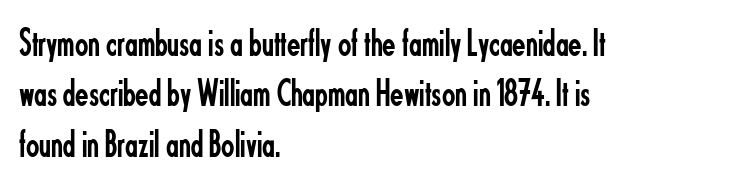
The image shows 39 px regular-weight, condensed sans-serif type, upright; set left-aligned, normal line spacing (1.29x), normal letter spacing, not underlined; low stroke contrast and a small x-height.
